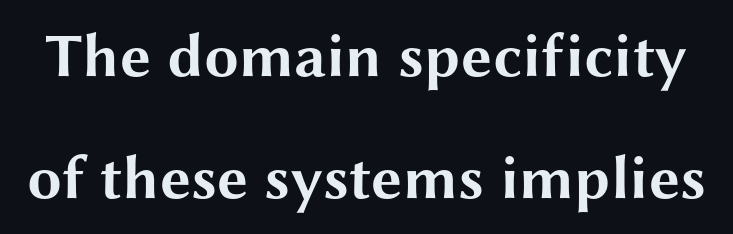
{"serif": "no", "italic": "no", "bold": "yes", "weight": "bold", "width": "wide", "stroke_contrast": "medium", "x_height": "medium", "monospaced": "no", "underline": "no", "line_spacing": "loose", "line_spacing_ratio": 1.96, "letter_spacing": "normal", "letter_spacing_em": 0.0, "glyph_px": 62}
